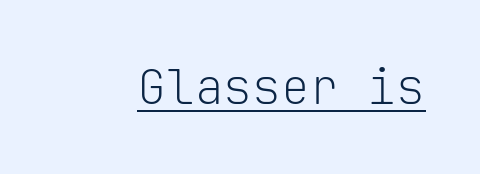
Q: Is the text bold? A: No.
Q: Is the text italic (slanted)? A: No, it is upright.
Q: Is the typeface a serif or a sans-serif typeface? A: Sans-serif.
Q: Is the text underlined? A: Yes.
Q: Is the spacing between letters normal or unusually wide? A: Normal.
Q: Width (condensed, normal, or wide)? A: Normal.
Q: Stroke contrast? A: Low.
Q: x-height? A: Medium.
Q: Monospaced? A: Yes.
